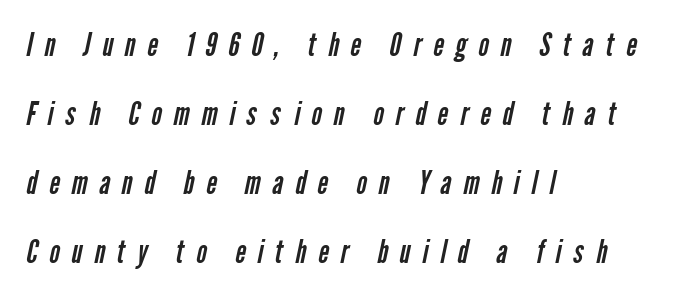
{"serif": "no", "bold": "no", "weight": "regular", "width": "condensed", "stroke_contrast": "low", "x_height": "medium", "monospaced": "no", "underline": "no", "align": "left", "line_spacing": "loose", "line_spacing_ratio": 2.16, "letter_spacing": "wide", "letter_spacing_em": 0.37, "glyph_px": 32}
